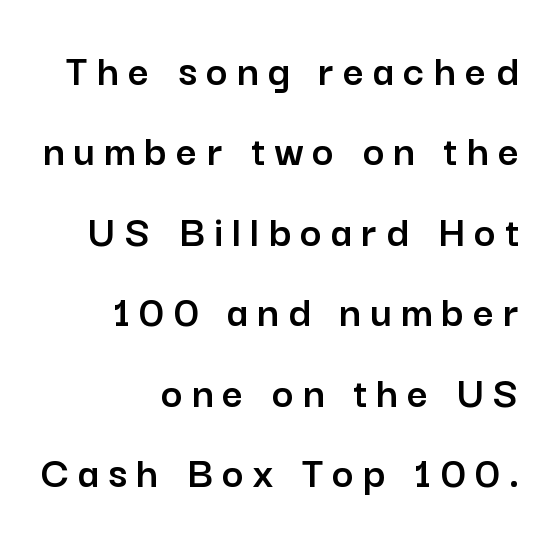
{"serif": "no", "italic": "no", "width": "normal", "stroke_contrast": "low", "x_height": "medium", "monospaced": "no", "underline": "no", "align": "right", "line_spacing_ratio": 1.75, "letter_spacing": "wide", "letter_spacing_em": 0.2, "glyph_px": 46}
